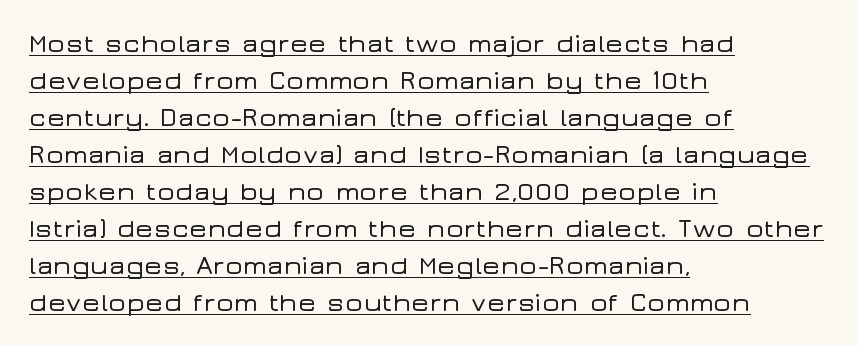
{"italic": "no", "underline": "yes", "align": "left", "line_spacing": "normal", "line_spacing_ratio": 1.37, "letter_spacing": "normal", "letter_spacing_em": 0.0, "glyph_px": 27}
